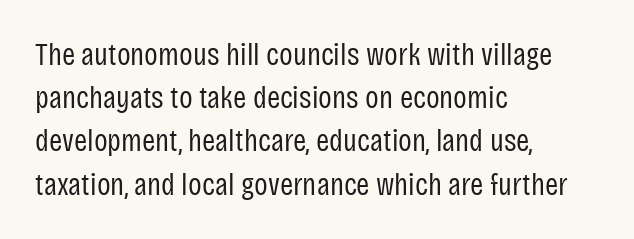
Q: Is the text bold? A: No.
Q: Is the text italic (slanted)? A: No, it is upright.
Q: Is the typeface a serif or a sans-serif typeface? A: Sans-serif.
Q: Is the text underlined? A: No.
Q: How is the paragraph aligned? A: Left-aligned.
Q: Is the spacing between letters normal or unusually wide? A: Normal.
Q: Is the spacing between lines tight, normal or loose? A: Normal.
Q: Width (condensed, normal, or wide)? A: Condensed.
Q: Stroke contrast? A: Low.
Q: x-height? A: Large.
Q: Monospaced? A: No.
